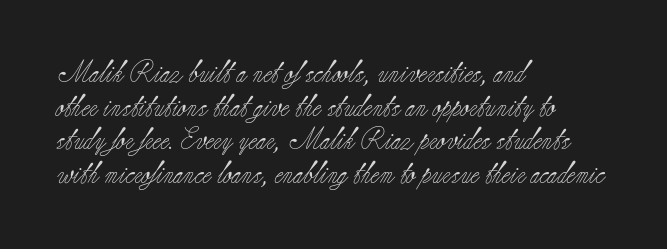
The image shows 22 px text type; set left-aligned, normal line spacing (1.53x), normal letter spacing, not underlined.
